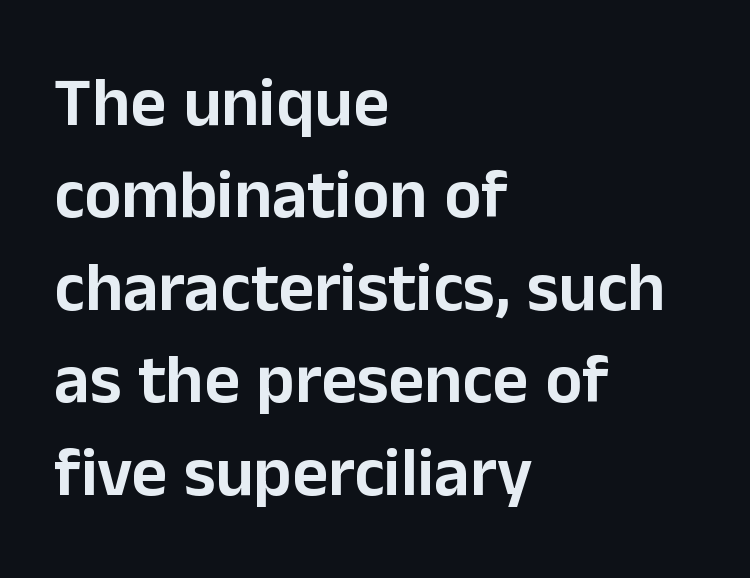
Q: Is the text italic (slanted)? A: No, it is upright.
Q: Is the typeface a serif or a sans-serif typeface? A: Sans-serif.
Q: Is the text underlined? A: No.
Q: How is the paragraph aligned? A: Left-aligned.
Q: Is the spacing between letters normal or unusually wide? A: Normal.
Q: Is the spacing between lines tight, normal or loose? A: Normal.
Q: Width (condensed, normal, or wide)? A: Normal.
Q: Stroke contrast? A: Low.
Q: x-height? A: Medium.
Q: Monospaced? A: No.
